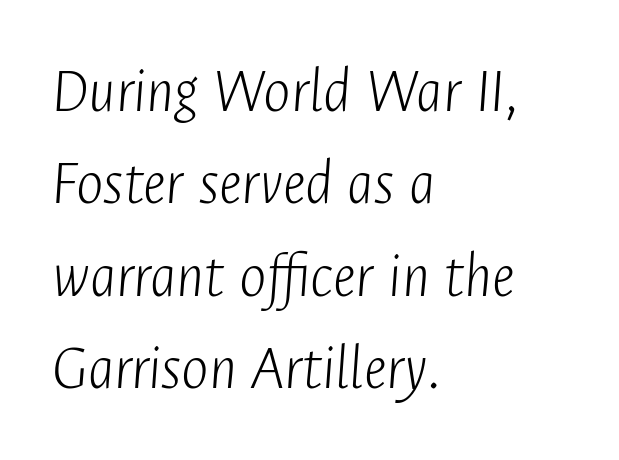
Q: Is the text bold? A: No.
Q: Is the text italic (slanted)? A: Yes, it leans right by about 4 degrees.
Q: Is the text underlined? A: No.
Q: How is the paragraph aligned? A: Left-aligned.
Q: Is the spacing between letters normal or unusually wide? A: Normal.
Q: Is the spacing between lines tight, normal or loose? A: Normal.
Q: Width (condensed, normal, or wide)? A: Condensed.
Q: Stroke contrast? A: Low.
Q: x-height? A: Medium.
Q: Monospaced? A: No.
